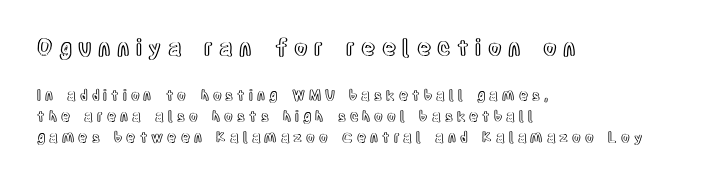
The image shows 22 px text type, upright; set left-aligned, normal line spacing (1.5x), unusually wide letter spacing (+0.29 em), not underlined; the first (top) block is 1.57x larger.
